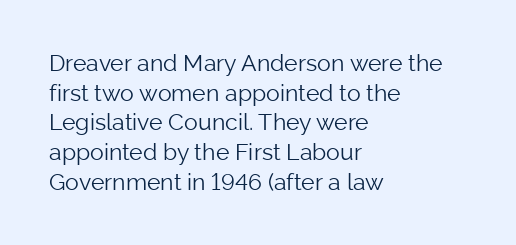
{"italic": "no", "bold": "no", "underline": "no", "align": "left", "line_spacing": "normal", "line_spacing_ratio": 1.29, "letter_spacing": "normal", "letter_spacing_em": 0.0, "glyph_px": 23}
